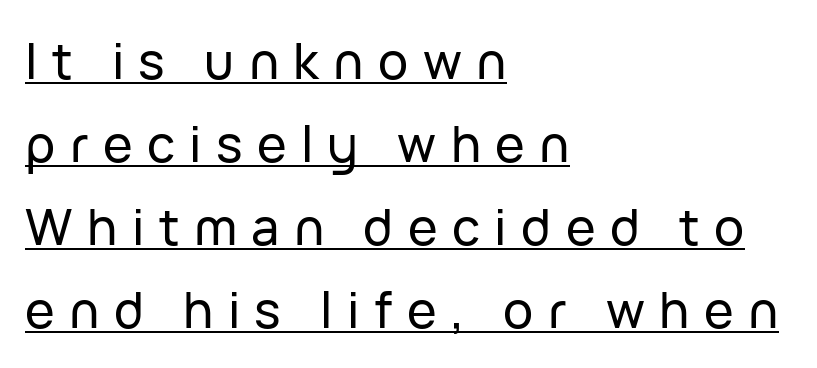
The image shows 50 px sans-serif type, upright; set left-aligned, normal line spacing (1.66x), unusually wide letter spacing (+0.29 em), underlined; low stroke contrast and a medium x-height.
